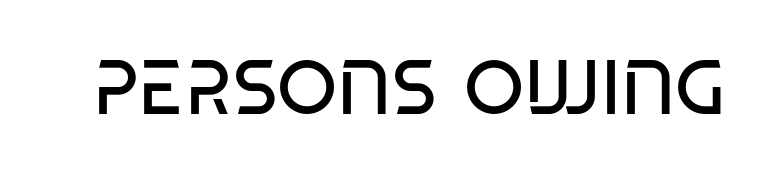
The image shows 77 px regular-weight, condensed sans-serif type; set normal letter spacing, not underlined; low stroke contrast and a large x-height.
